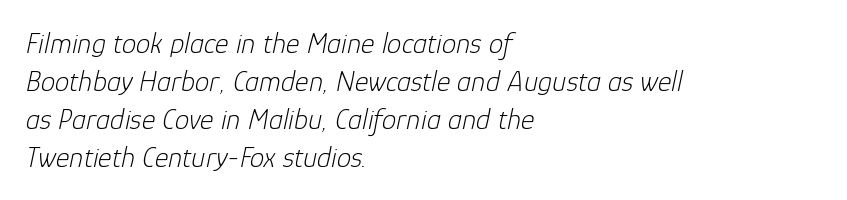
{"italic": "yes", "lean": "right", "slant_degrees": 12, "bold": "no", "weight": "light", "width": "normal", "stroke_contrast": "low", "x_height": "medium", "monospaced": "no", "underline": "no", "align": "left", "line_spacing": "normal", "line_spacing_ratio": 1.31, "letter_spacing": "normal", "letter_spacing_em": 0.0, "glyph_px": 29}
